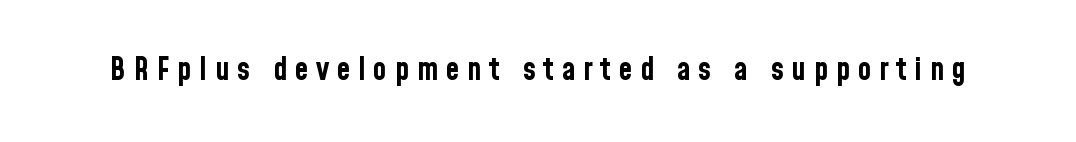
{"serif": "no", "italic": "no", "bold": "yes", "weight": "bold", "width": "condensed", "stroke_contrast": "low", "x_height": "medium", "monospaced": "no", "underline": "no", "letter_spacing": "wide", "letter_spacing_em": 0.25, "glyph_px": 31}
